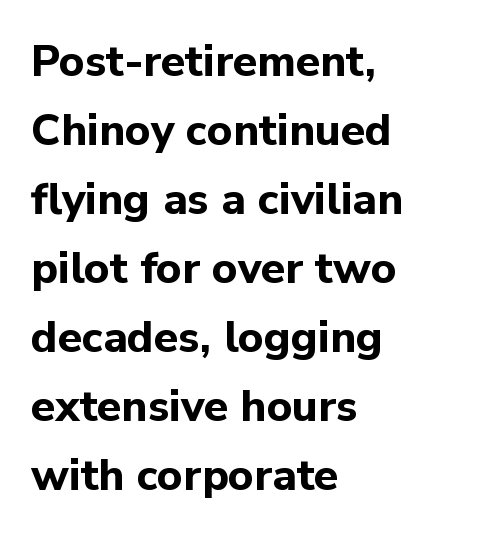
The image shows 44 px bold sans-serif type, upright; set left-aligned, normal line spacing (1.57x), normal letter spacing, not underlined; low stroke contrast and a medium x-height.
